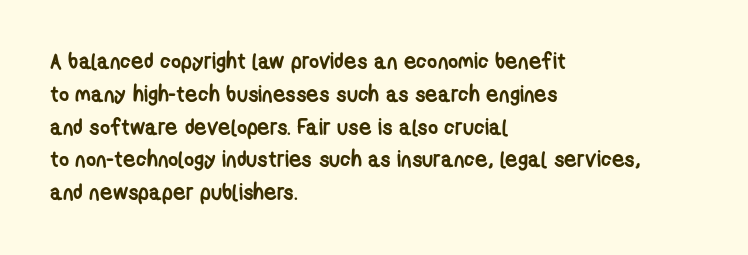
The horizontal fit of the characters is conventional and even. Every row of glyphs begins at an identical x-position on the left. Descenders are the only things crossing below the line. The leading is moderate, giving the passage an even texture. Heavy-handed strokes throughout: this text is bold.
